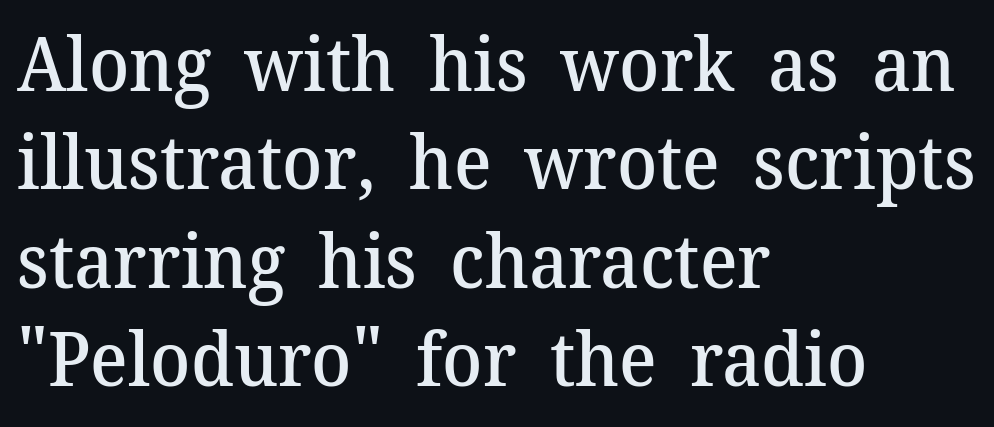
The image shows 74 px semibold serif type, upright; set left-aligned, normal line spacing (1.33x), normal letter spacing, not underlined; medium stroke contrast and a medium x-height.
